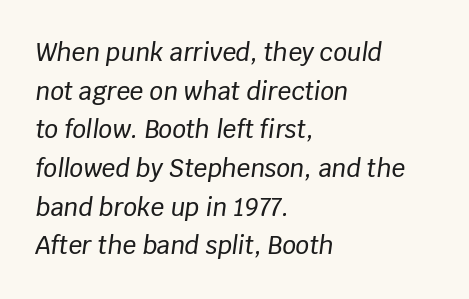
Q: Is the text italic (slanted)? A: Yes, it leans right by about 8 degrees.
Q: Is the text underlined? A: No.
Q: How is the paragraph aligned? A: Left-aligned.
Q: Is the spacing between letters normal or unusually wide? A: Normal.
Q: Is the spacing between lines tight, normal or loose? A: Normal.
